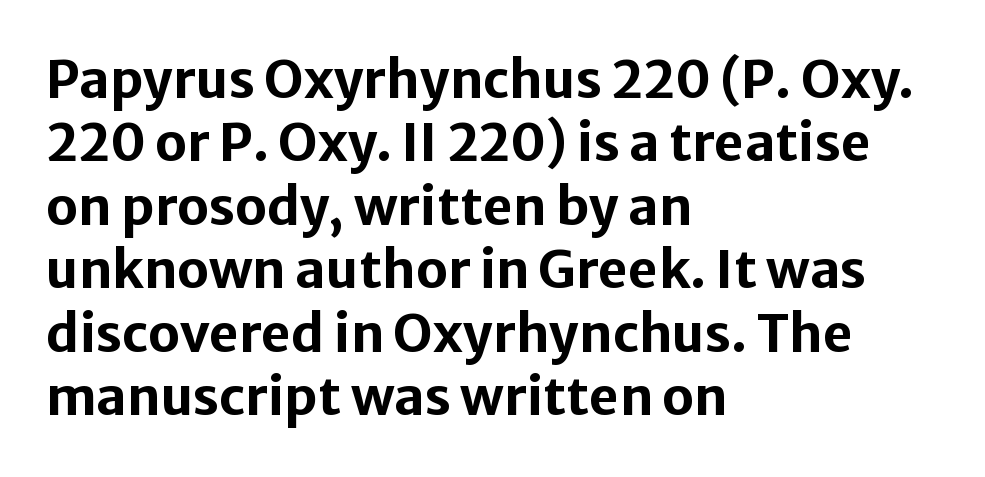
The image shows 52 px bold sans-serif type, upright; set left-aligned, line spacing 1.22x, normal letter spacing, not underlined; low stroke contrast and a medium x-height.
